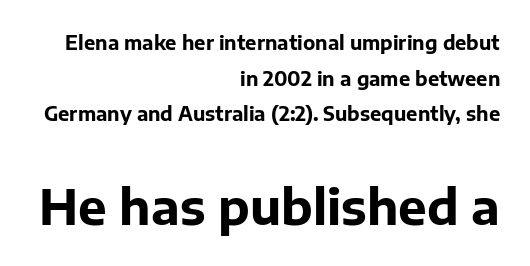
The image shows 48 px bold sans-serif type, upright; set right-aligned, line spacing 1.87x, normal letter spacing, not underlined; the second (bottom) block is 2.53x larger; low stroke contrast and a medium x-height.
